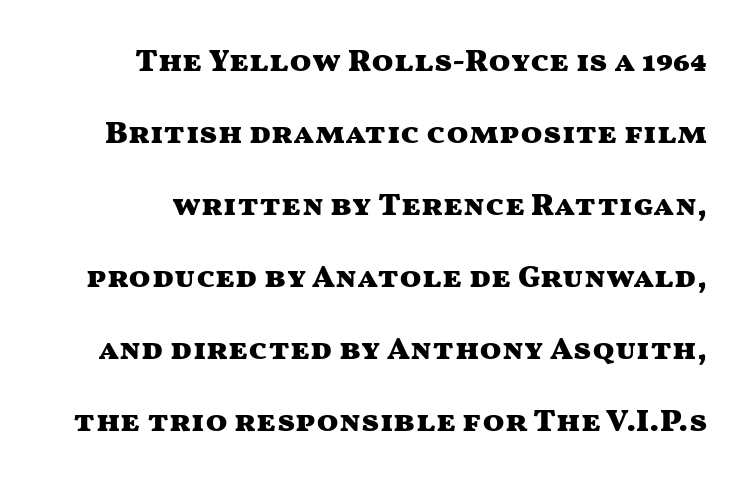
{"serif": "no", "italic": "no", "bold": "yes", "weight": "heavy", "width": "wide", "stroke_contrast": "medium", "x_height": "medium", "monospaced": "no", "underline": "no", "line_spacing": "loose", "line_spacing_ratio": 2.25, "letter_spacing": "normal", "letter_spacing_em": 0.0, "glyph_px": 32}
